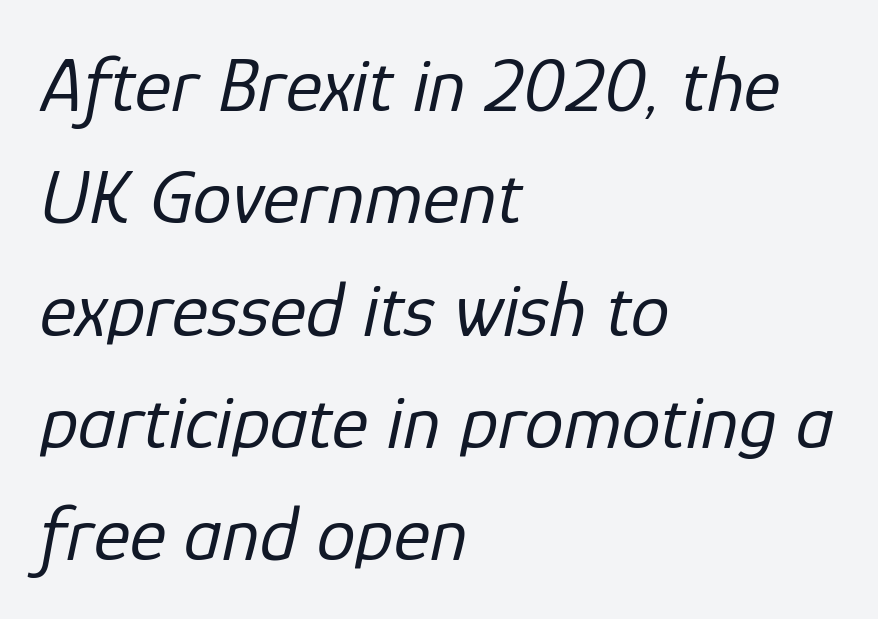
The rendering uses a moderate line-height, typical for paragraphs. Is this a fixed-width face? No — the glyphs have proportional, varying widths. The specimen reads as italic at a glance. Casual observation: everything's shoved over to the left. Underlining? Definitely not there.
